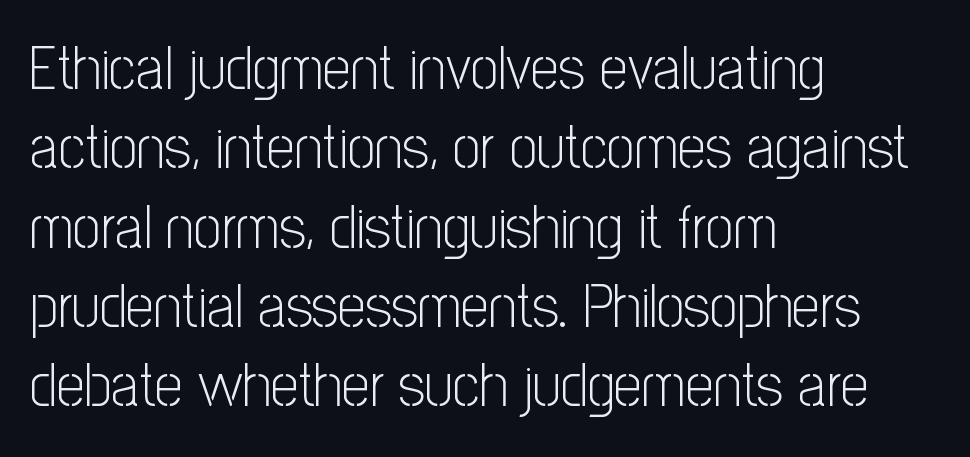
The image shows 62 px light, condensed sans-serif type, upright; set left-aligned, normal line spacing (1.28x), normal letter spacing, not underlined; low stroke contrast and a medium x-height.
